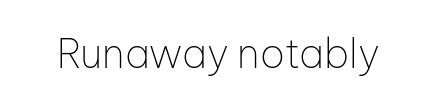
{"serif": "no", "italic": "no", "bold": "no", "weight": "thin", "width": "normal", "stroke_contrast": "low", "x_height": "medium", "monospaced": "no", "underline": "no", "letter_spacing": "normal", "letter_spacing_em": 0.0, "glyph_px": 40}
